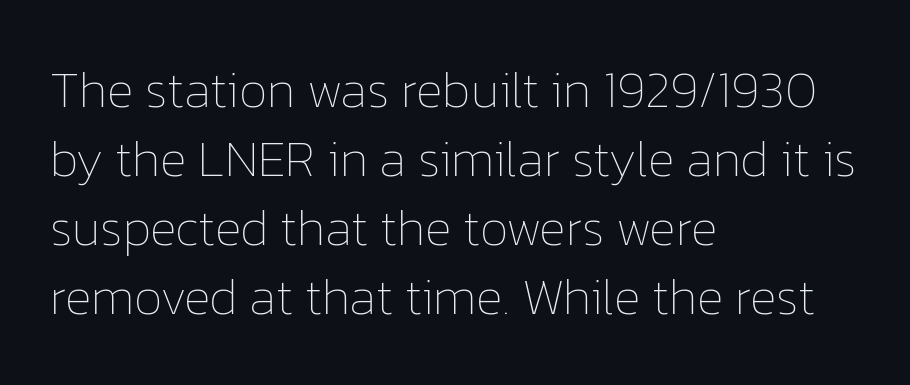
The image shows 51 px thin type, upright; set left-aligned, normal line spacing (1.35x), normal letter spacing, not underlined; low stroke contrast and a medium x-height.
